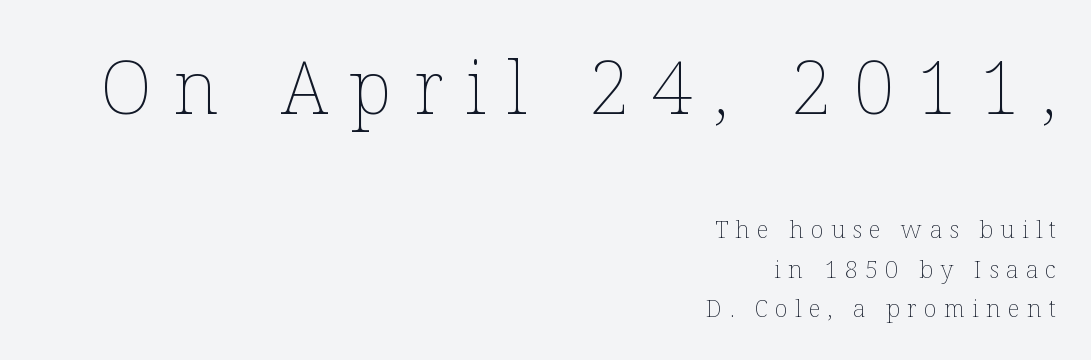
{"italic": "no", "bold": "no", "weight": "thin", "width": "normal", "stroke_contrast": "low", "x_height": "medium", "monospaced": "no", "underline": "no", "align": "right", "line_spacing": "normal", "line_spacing_ratio": 1.63, "letter_spacing": "wide", "letter_spacing_em": 0.3, "larger_block": "first", "size_ratio": 3.04, "glyph_px": 73}
